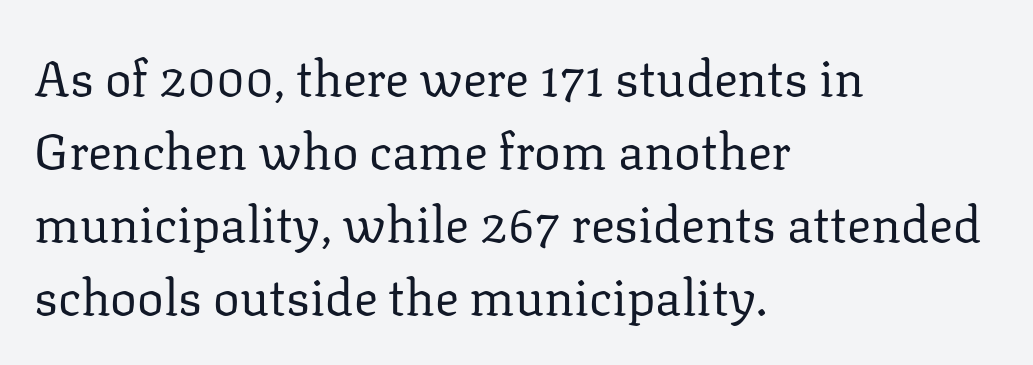
Q: Is the text bold? A: No.
Q: Is the text italic (slanted)? A: No, it is upright.
Q: Is the typeface a serif or a sans-serif typeface? A: Serif.
Q: Is the text underlined? A: No.
Q: How is the paragraph aligned? A: Left-aligned.
Q: Is the spacing between letters normal or unusually wide? A: Normal.
Q: Is the spacing between lines tight, normal or loose? A: Normal.
Q: Width (condensed, normal, or wide)? A: Normal.
Q: Stroke contrast? A: Low.
Q: x-height? A: Medium.
Q: Monospaced? A: No.
